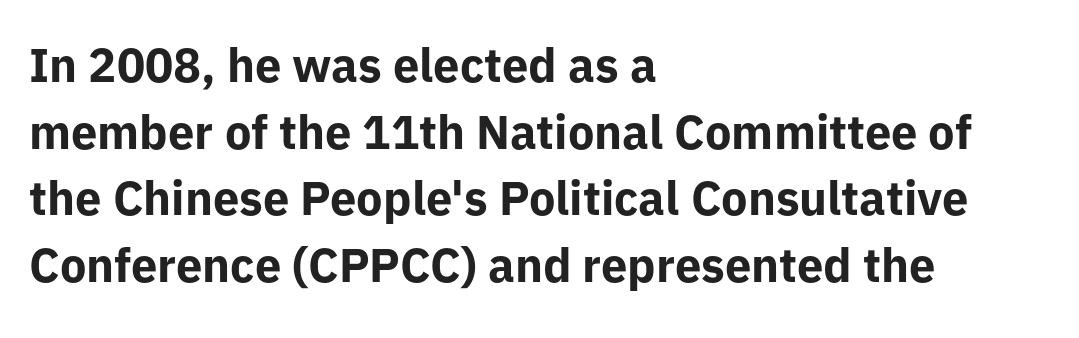
Q: Is the text bold? A: Yes.
Q: Is the text italic (slanted)? A: No, it is upright.
Q: Is the typeface a serif or a sans-serif typeface? A: Sans-serif.
Q: Is the text underlined? A: No.
Q: How is the paragraph aligned? A: Left-aligned.
Q: Is the spacing between letters normal or unusually wide? A: Normal.
Q: Is the spacing between lines tight, normal or loose? A: Normal.
Q: Width (condensed, normal, or wide)? A: Normal.
Q: Stroke contrast? A: Low.
Q: x-height? A: Medium.
Q: Monospaced? A: No.
